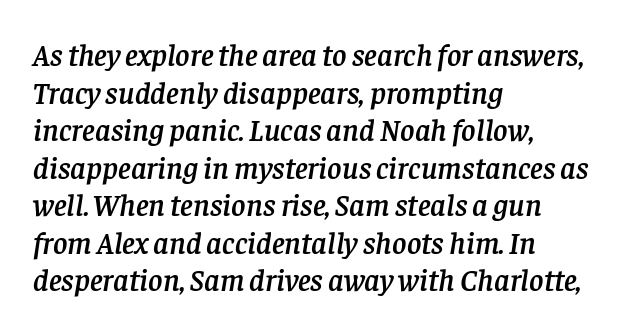
The image shows 31 px serif type, italic (leaning right); set left-aligned, line spacing 1.21x, normal letter spacing, not underlined; low stroke contrast and a large x-height.
